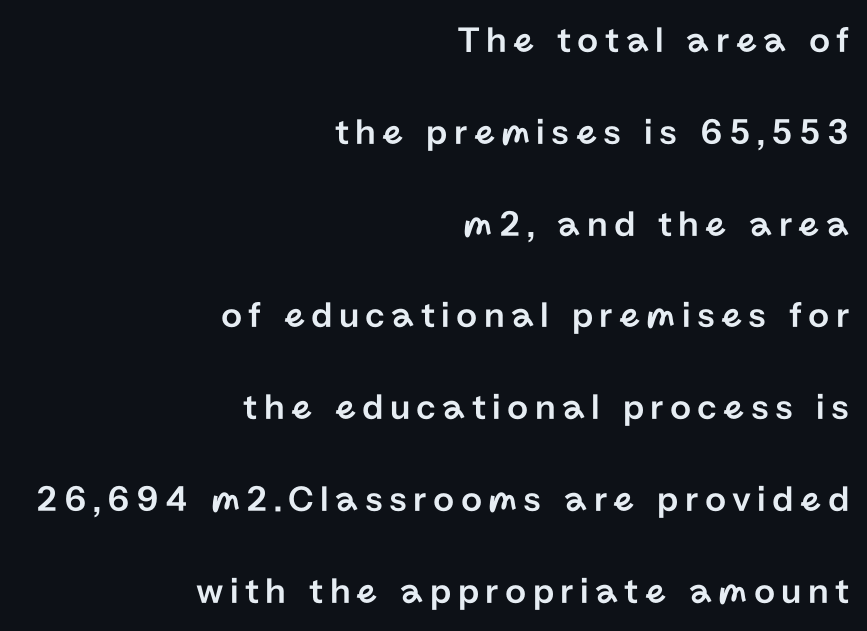
The image shows 37 px sans-serif type, upright; set right-aligned, loose line spacing (2.48x), not underlined; low stroke contrast and a medium x-height.
